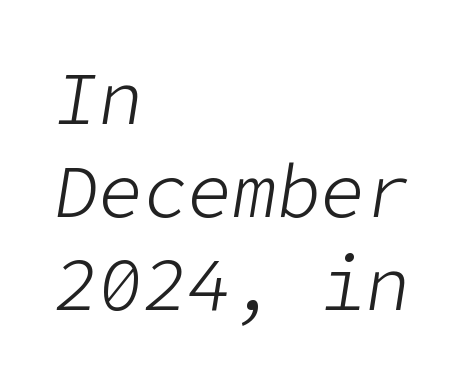
Q: Is the text bold? A: No.
Q: Is the text italic (slanted)? A: Yes, it leans right by about 9 degrees.
Q: Is the text underlined? A: No.
Q: How is the paragraph aligned? A: Left-aligned.
Q: Is the spacing between letters normal or unusually wide? A: Normal.
Q: Is the spacing between lines tight, normal or loose? A: Normal.
Q: Width (condensed, normal, or wide)? A: Normal.
Q: Stroke contrast? A: Low.
Q: x-height? A: Medium.
